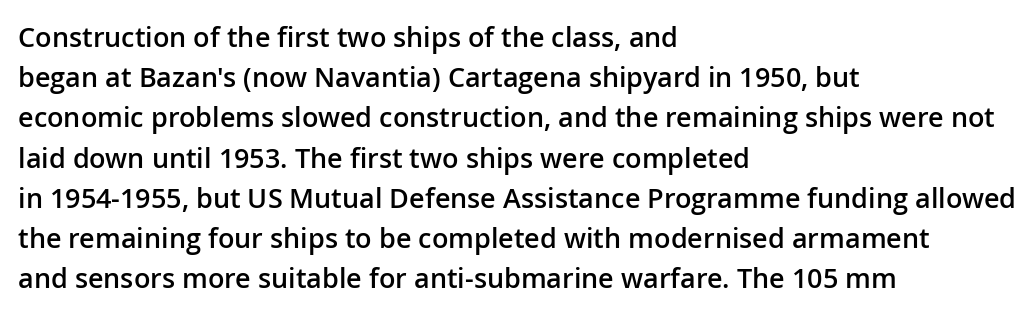
The paragraph has a hard left edge and a soft right edge. Nobody drew a line under any word here. Notice how descenders clear the ascenders below comfortably — that's standard leading. Its strokes are somewhat broadened, the hallmark of semibold type. The axis of the letterforms is exactly vertical. The letterforms sit shoulder to shoulder at normal distance.
